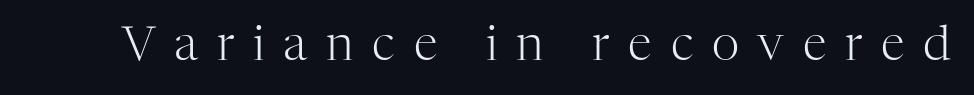
{"serif": "yes", "italic": "no", "bold": "no", "weight": "light", "width": "normal", "stroke_contrast": "high", "x_height": "medium", "monospaced": "no", "underline": "no", "letter_spacing": "wide", "letter_spacing_em": 0.39, "glyph_px": 48}
